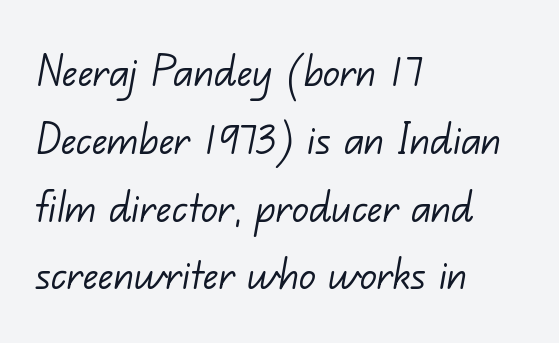
{"serif": "no", "bold": "no", "weight": "light", "width": "normal", "stroke_contrast": "low", "x_height": "small", "monospaced": "no", "underline": "no", "align": "left", "line_spacing": "normal", "line_spacing_ratio": 1.33, "letter_spacing": "normal", "letter_spacing_em": 0.0, "glyph_px": 51}
